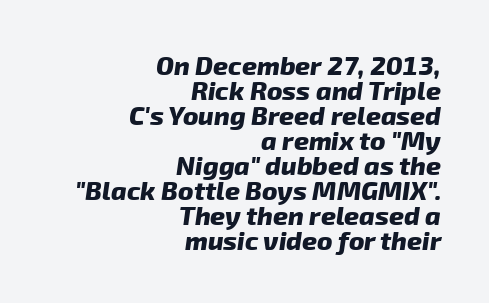
The image shows 26 px bold type; set right-aligned, tight line spacing (0.96x), normal letter spacing, not underlined.
